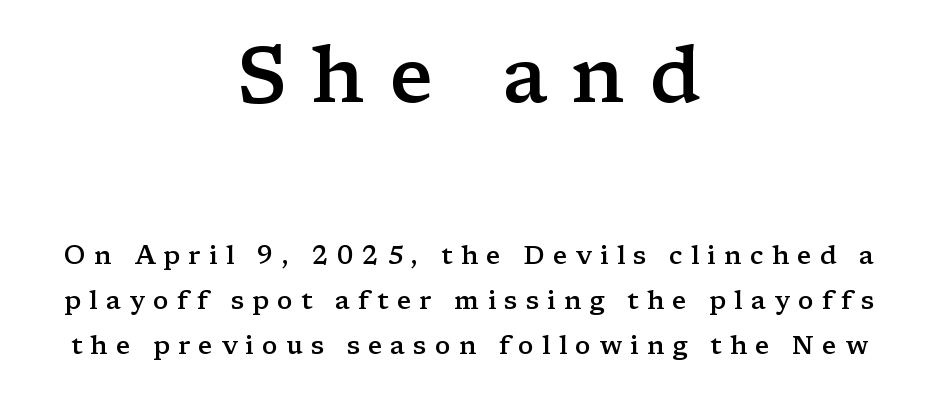
{"serif": "yes", "italic": "no", "bold": "semi", "weight": "semibold", "width": "wide", "stroke_contrast": "low", "x_height": "medium", "monospaced": "no", "underline": "no", "align": "center", "line_spacing_ratio": 1.74, "letter_spacing": "wide", "letter_spacing_em": 0.31, "larger_block": "first", "size_ratio": 3.04, "glyph_px": 79}
